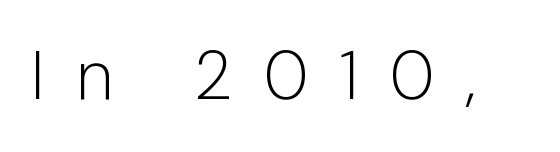
Q: Is the text bold? A: No.
Q: Is the text italic (slanted)? A: No, it is upright.
Q: Is the typeface a serif or a sans-serif typeface? A: Sans-serif.
Q: Is the text underlined? A: No.
Q: Is the spacing between letters normal or unusually wide? A: Unusually wide.
Q: Width (condensed, normal, or wide)? A: Normal.
Q: Stroke contrast? A: Low.
Q: x-height? A: Medium.
Q: Monospaced? A: No.
